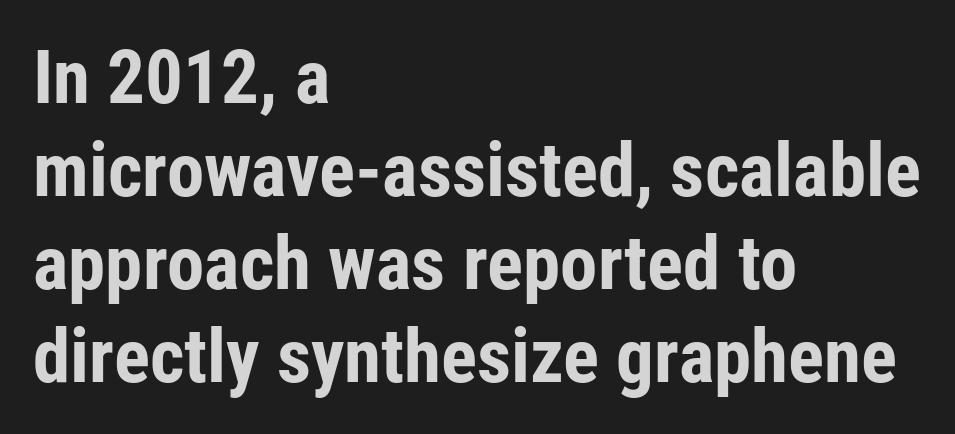
{"serif": "no", "italic": "no", "bold": "yes", "weight": "bold", "width": "condensed", "stroke_contrast": "low", "x_height": "medium", "monospaced": "no", "underline": "no", "align": "left", "line_spacing_ratio": 1.24, "letter_spacing": "normal", "letter_spacing_em": 0.0, "glyph_px": 75}
